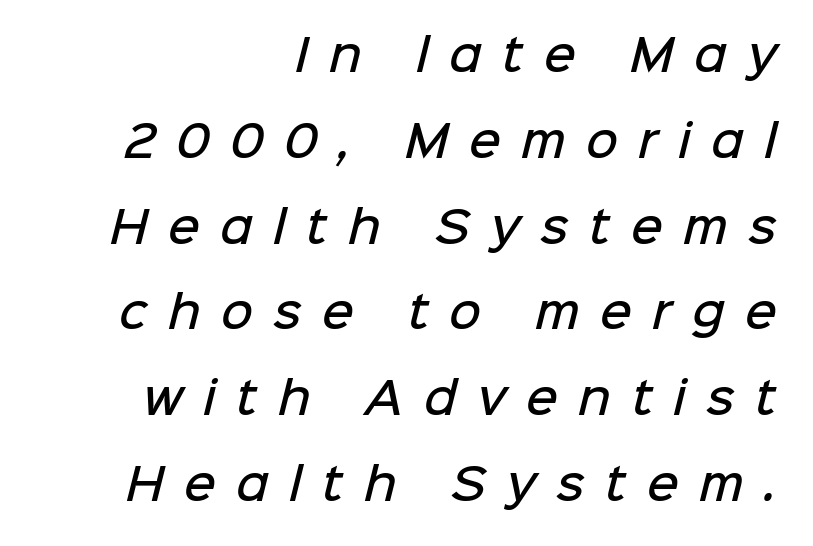
The image shows 44 px semibold sans-serif type; set right-aligned, loose line spacing (1.95x), unusually wide letter spacing (+0.46 em), not underlined; low stroke contrast and a medium x-height.
